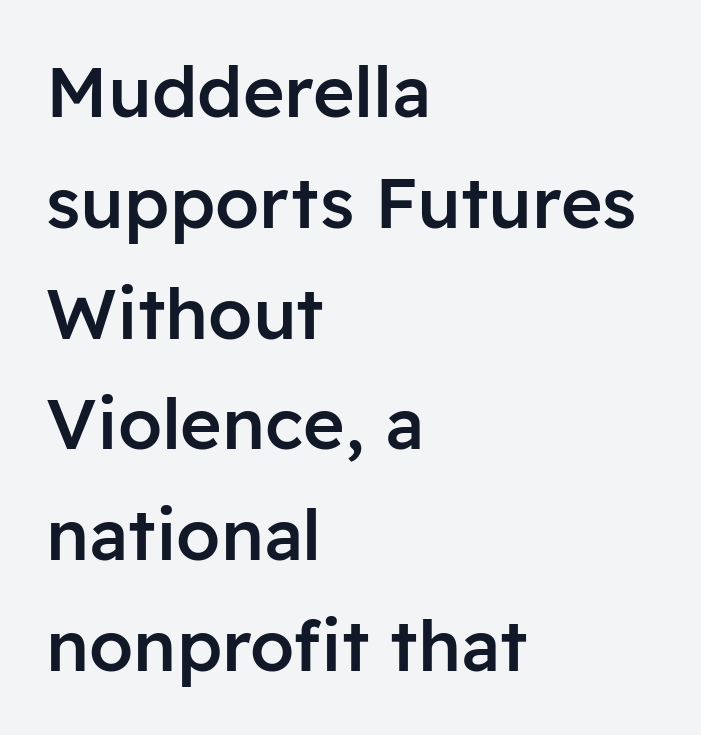
Q: Is the text bold? A: Semi-bold.
Q: Is the text italic (slanted)? A: No, it is upright.
Q: Is the typeface a serif or a sans-serif typeface? A: Sans-serif.
Q: Is the text underlined? A: No.
Q: How is the paragraph aligned? A: Left-aligned.
Q: Is the spacing between letters normal or unusually wide? A: Normal.
Q: Is the spacing between lines tight, normal or loose? A: Normal.
Q: Width (condensed, normal, or wide)? A: Normal.
Q: Stroke contrast? A: Low.
Q: x-height? A: Medium.
Q: Monospaced? A: No.
